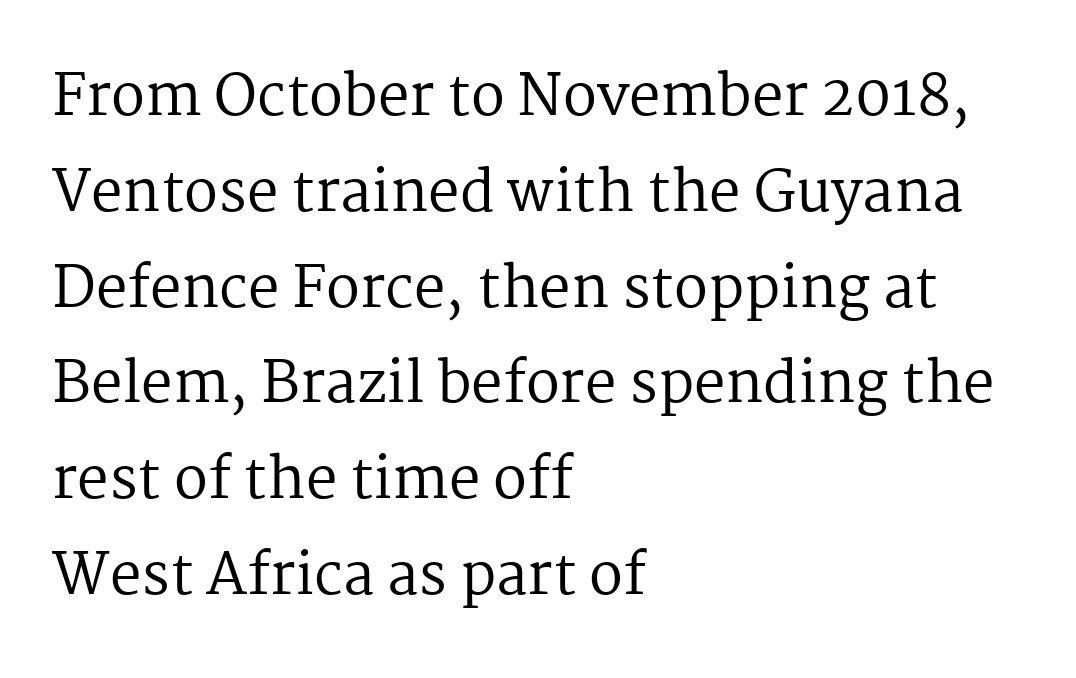
The image shows 56 px regular-weight serif type, upright; set left-aligned, line spacing 1.71x, normal letter spacing, not underlined; medium stroke contrast and a medium x-height.
